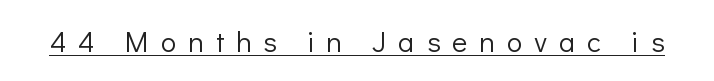
Underline: present. Is this a sans? Yes — the strokes have no serifs. Looks like regular typesetting: each glyph gets only the width it needs. Italic: no, the glyphs are upright roman.
